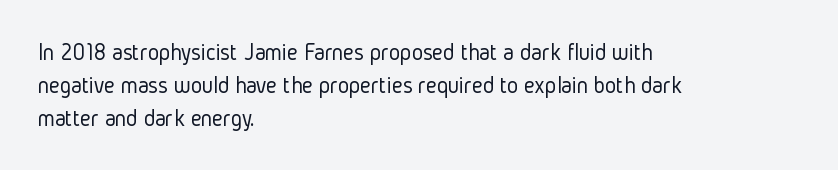
The image shows 24 px text type, upright; set left-aligned, normal line spacing (1.38x), normal letter spacing, not underlined.
